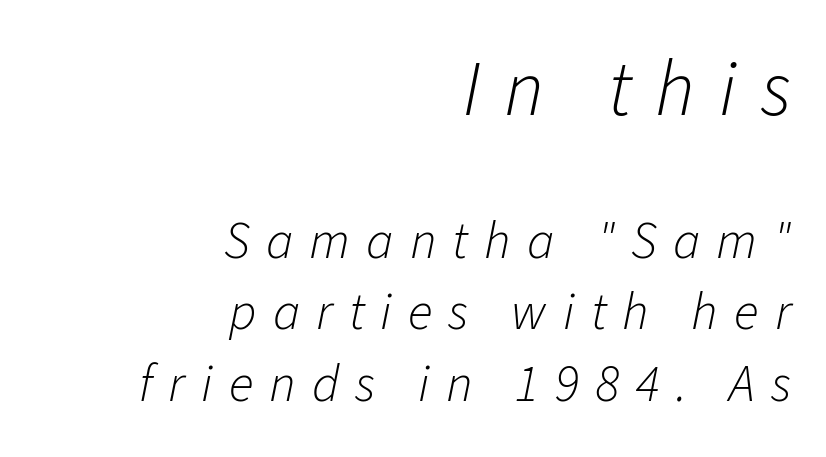
{"italic": "yes", "lean": "right", "slant_degrees": 11, "bold": "no", "weight": "light", "width": "normal", "stroke_contrast": "low", "x_height": "medium", "monospaced": "no", "underline": "no", "align": "right", "line_spacing": "normal", "line_spacing_ratio": 1.37, "letter_spacing": "wide", "letter_spacing_em": 0.31, "larger_block": "first", "size_ratio": 1.5, "glyph_px": 78}
